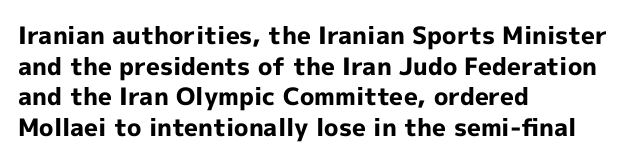
Summary of weight: heavy, a full bold. Tracking value appears to be zero — textbook default spacing. No italicization has been applied; the sample stays upright. The words here are not underlined. A normal amount of white space separates one row of letters from the next.
